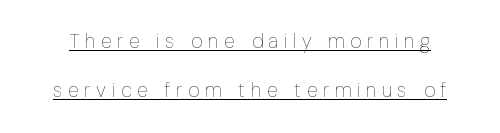
{"italic": "no", "bold": "no", "underline": "yes", "line_spacing": "loose", "line_spacing_ratio": 2.47, "letter_spacing": "wide", "letter_spacing_em": 0.28, "glyph_px": 20}
